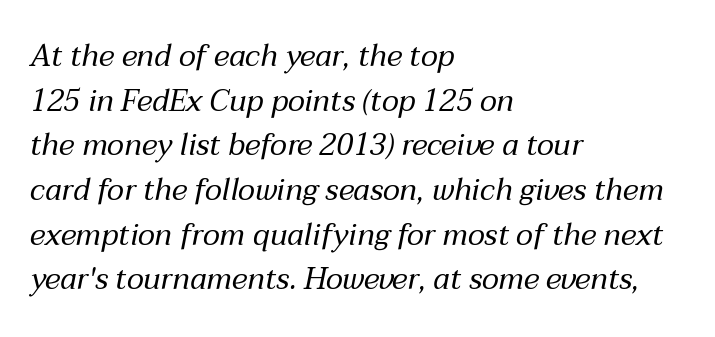
The image shows 30 px regular-weight type, italic (leaning right); set left-aligned, normal line spacing (1.49x), normal letter spacing, not underlined; medium stroke contrast and a medium x-height.
